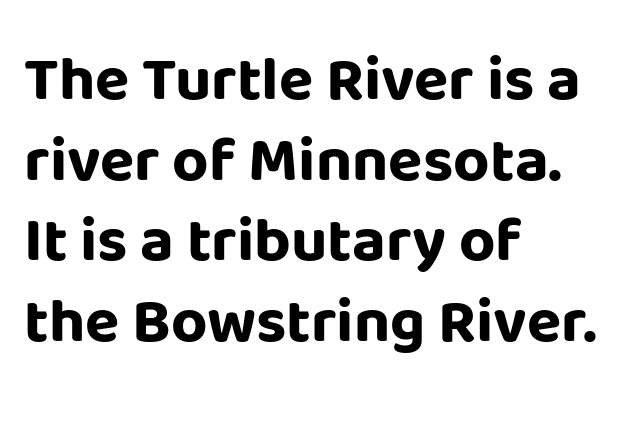
Q: Is the text bold? A: Yes.
Q: Is the text italic (slanted)? A: No, it is upright.
Q: Is the typeface a serif or a sans-serif typeface? A: Sans-serif.
Q: Is the text underlined? A: No.
Q: How is the paragraph aligned? A: Left-aligned.
Q: Is the spacing between letters normal or unusually wide? A: Normal.
Q: Is the spacing between lines tight, normal or loose? A: Normal.
Q: Width (condensed, normal, or wide)? A: Normal.
Q: Stroke contrast? A: Low.
Q: x-height? A: Large.
Q: Monospaced? A: No.
